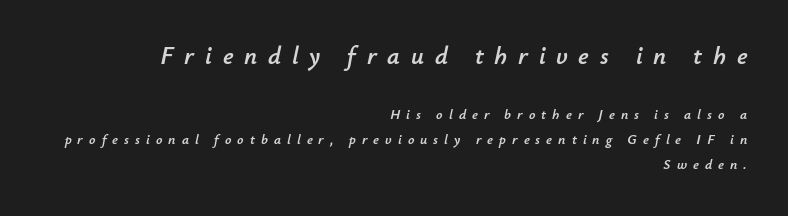
The image shows 25 px text type, italic (leaning right); set right-aligned, line spacing 1.8x, unusually wide letter spacing (+0.43 em), not underlined; the first (top) block is 1.79x larger.
